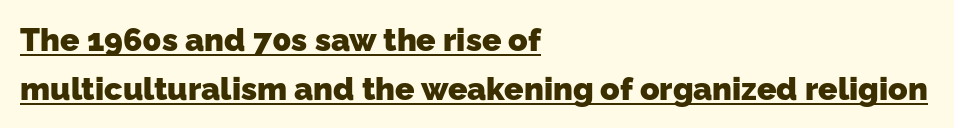
Q: Is the text bold? A: Yes.
Q: Is the typeface a serif or a sans-serif typeface? A: Sans-serif.
Q: Is the text underlined? A: Yes.
Q: How is the paragraph aligned? A: Left-aligned.
Q: Is the spacing between letters normal or unusually wide? A: Normal.
Q: Is the spacing between lines tight, normal or loose? A: Normal.
Q: Width (condensed, normal, or wide)? A: Normal.
Q: Stroke contrast? A: Low.
Q: x-height? A: Medium.
Q: Monospaced? A: No.
